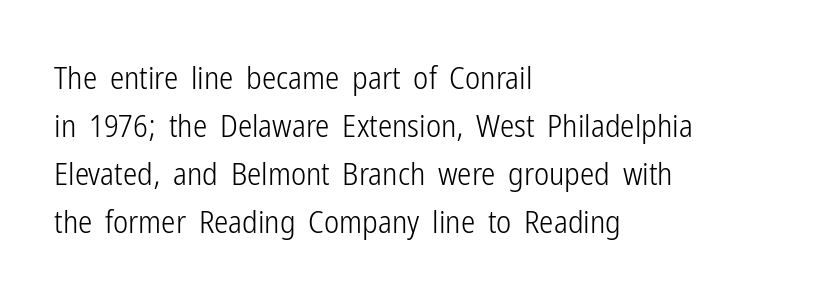
The image shows 32 px light, condensed sans-serif type, upright; set left-aligned, normal line spacing (1.5x), normal letter spacing, not underlined; low stroke contrast and a medium x-height.
